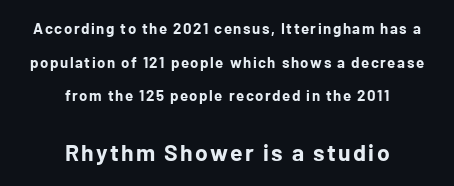
The image shows 23 px bold type, upright; set centered, loose line spacing (2.24x), not underlined; the second (bottom) block is 1.53x larger.
